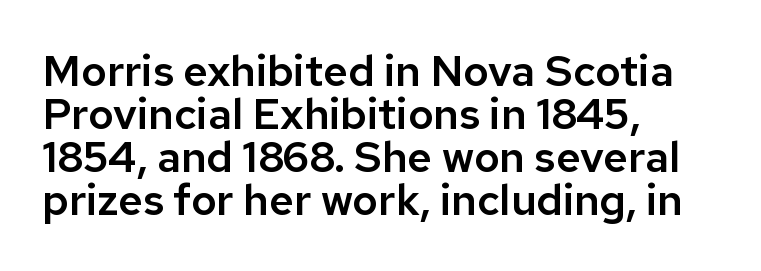
Q: Is the text italic (slanted)? A: No, it is upright.
Q: Is the typeface a serif or a sans-serif typeface? A: Sans-serif.
Q: Is the text underlined? A: No.
Q: How is the paragraph aligned? A: Left-aligned.
Q: Is the spacing between letters normal or unusually wide? A: Normal.
Q: Is the spacing between lines tight, normal or loose? A: Tight.
Q: Width (condensed, normal, or wide)? A: Normal.
Q: Stroke contrast? A: Low.
Q: x-height? A: Medium.
Q: Monospaced? A: No.
